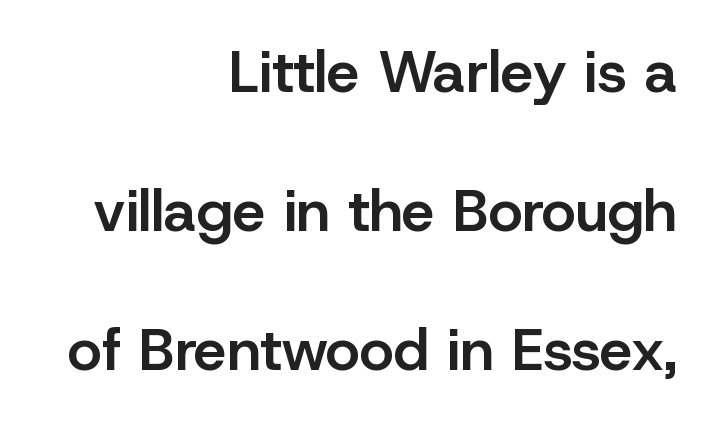
A student would call this right alignment; a typographer would say flush right, rag left. Bold? Not quite — semibold, heavier than regular but stopping short. The letters stand upright; this is a roman face. Decoration check: the copy has no underline. Students, note that the glyphs here touch the page at normal intervals.
